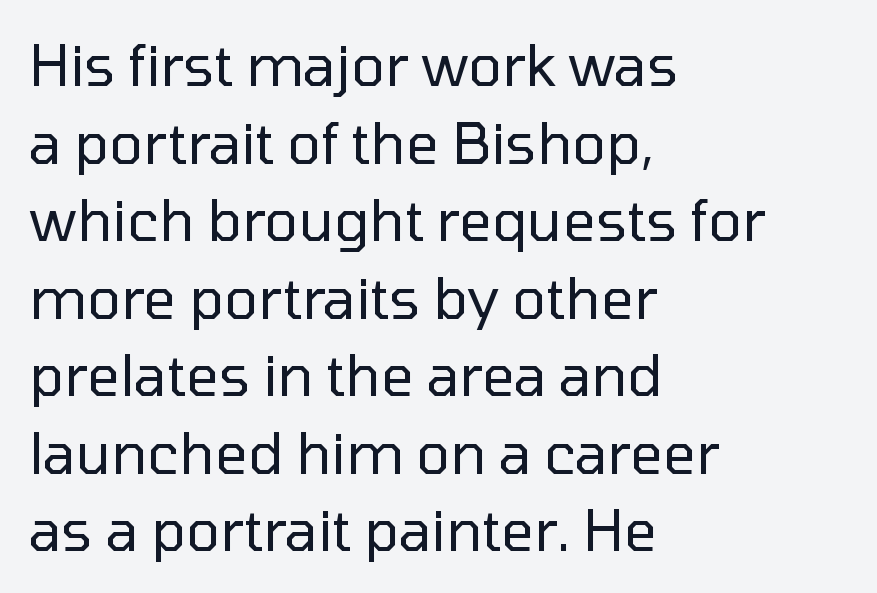
The image shows 57 px regular-weight sans-serif type, upright; set left-aligned, normal line spacing (1.36x), normal letter spacing, not underlined; low stroke contrast and a medium x-height.
